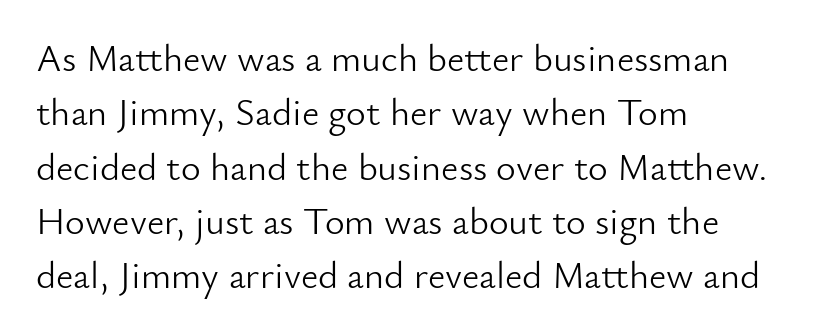
Q: Is the text bold? A: No.
Q: Is the text italic (slanted)? A: No, it is upright.
Q: Is the typeface a serif or a sans-serif typeface? A: Sans-serif.
Q: Is the text underlined? A: No.
Q: How is the paragraph aligned? A: Left-aligned.
Q: Is the spacing between letters normal or unusually wide? A: Normal.
Q: Is the spacing between lines tight, normal or loose? A: Normal.
Q: Width (condensed, normal, or wide)? A: Normal.
Q: Stroke contrast? A: Low.
Q: x-height? A: Small.
Q: Monospaced? A: No.
